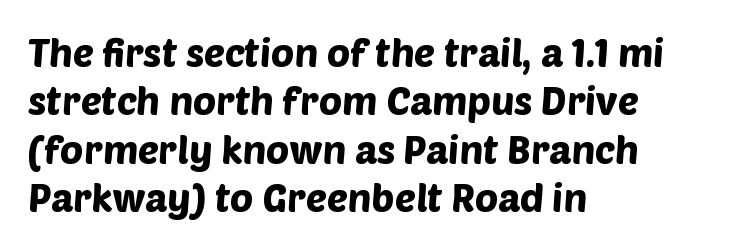
{"serif": "no", "width": "normal", "stroke_contrast": "low", "x_height": "large", "monospaced": "no", "underline": "no", "align": "left", "line_spacing_ratio": 1.24, "letter_spacing": "normal", "letter_spacing_em": 0.0, "glyph_px": 39}
